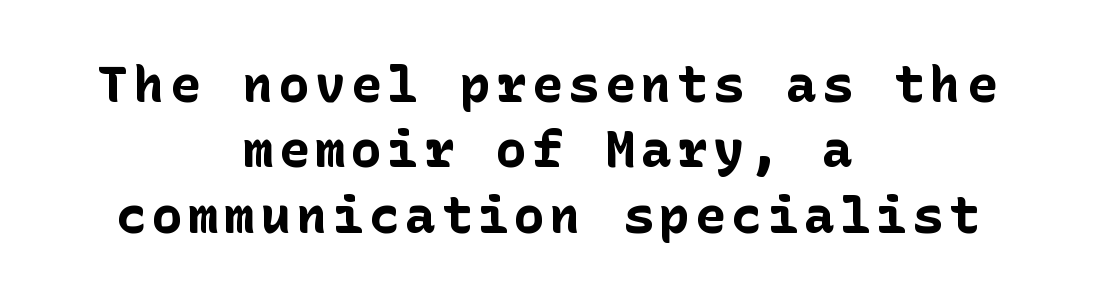
Q: Is the text bold? A: Yes.
Q: Is the text italic (slanted)? A: No, it is upright.
Q: Is the typeface a serif or a sans-serif typeface? A: Sans-serif.
Q: Is the text underlined? A: No.
Q: How is the paragraph aligned? A: Centered.
Q: Is the spacing between lines tight, normal or loose? A: Normal.
Q: Width (condensed, normal, or wide)? A: Normal.
Q: Stroke contrast? A: Low.
Q: x-height? A: Medium.
